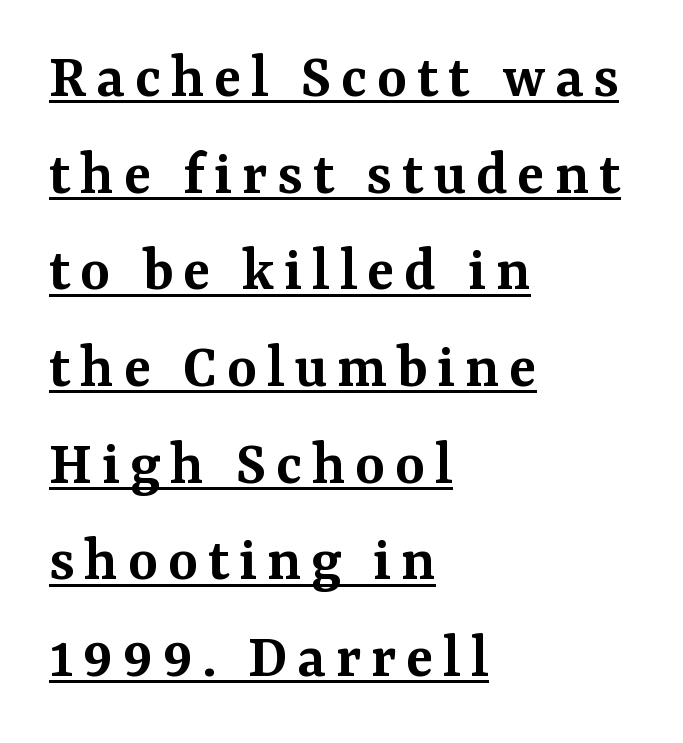
The image shows 64 px semibold serif type, upright; set left-aligned, normal line spacing (1.51x), underlined; medium stroke contrast and a medium x-height.
